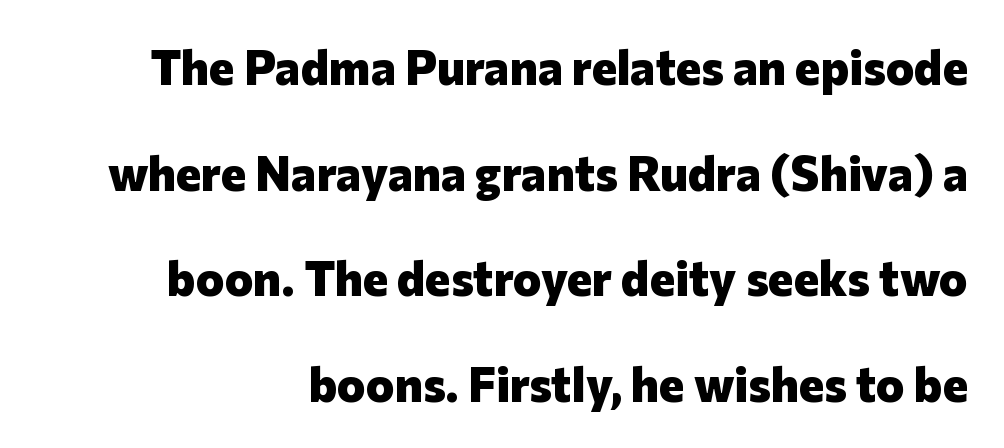
The designer dialed line spacing up above the default. Observe the absence of serifs on each vertical stroke in this sample. The glyphs are unaccompanied by any horizontal stroke below them. Here the designer chose a conventional face with non-uniform glyph widths. Layout note: lines flush right. The letters stand straight up with perfectly vertical stems.
